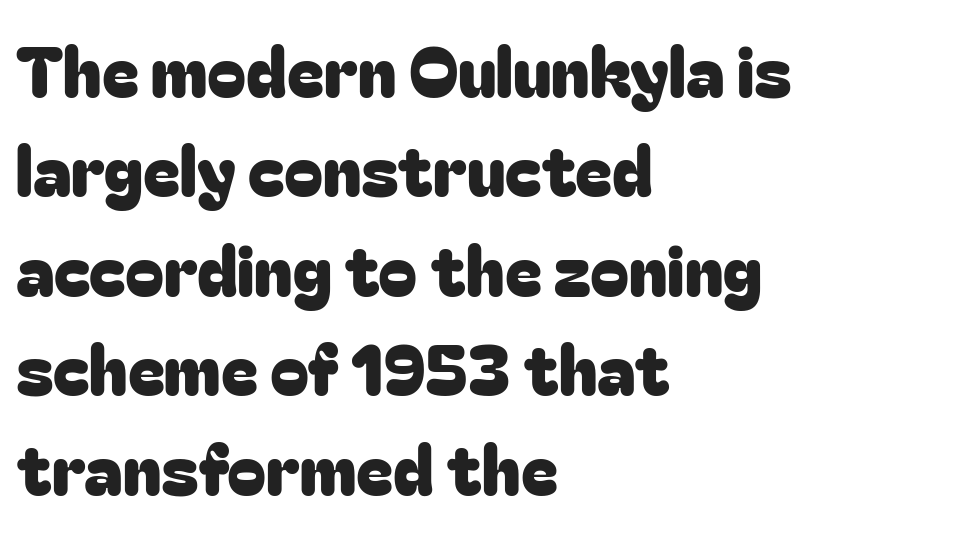
Q: Is the text italic (slanted)? A: No, it is upright.
Q: Is the typeface a serif or a sans-serif typeface? A: Sans-serif.
Q: Is the text underlined? A: No.
Q: How is the paragraph aligned? A: Left-aligned.
Q: Is the spacing between letters normal or unusually wide? A: Normal.
Q: Is the spacing between lines tight, normal or loose? A: Normal.
Q: Width (condensed, normal, or wide)? A: Normal.
Q: Stroke contrast? A: Low.
Q: x-height? A: Medium.
Q: Monospaced? A: No.
